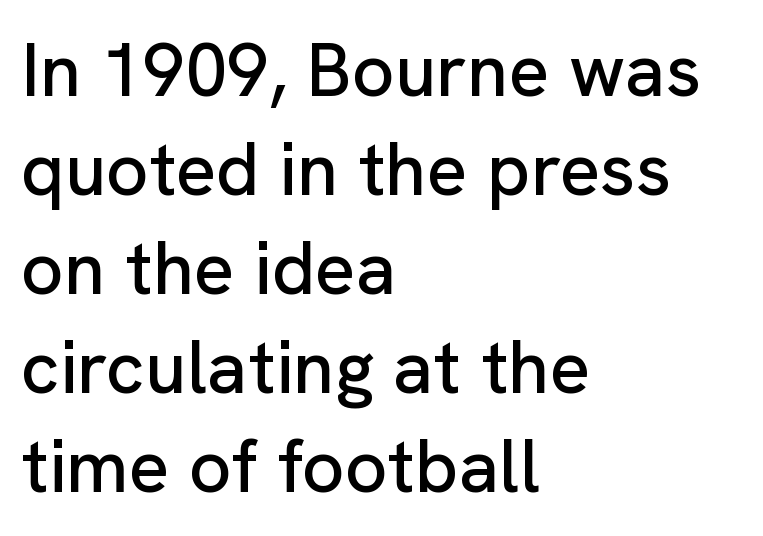
Q: Is the text italic (slanted)? A: No, it is upright.
Q: Is the typeface a serif or a sans-serif typeface? A: Sans-serif.
Q: Is the text underlined? A: No.
Q: How is the paragraph aligned? A: Left-aligned.
Q: Is the spacing between letters normal or unusually wide? A: Normal.
Q: Is the spacing between lines tight, normal or loose? A: Normal.
Q: Width (condensed, normal, or wide)? A: Normal.
Q: Stroke contrast? A: Low.
Q: x-height? A: Medium.
Q: Monospaced? A: No.
